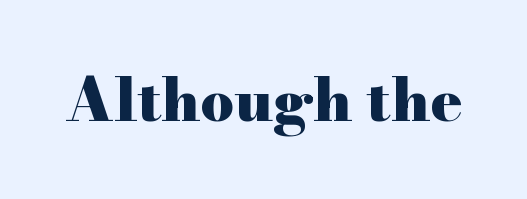
Tracking here is standard; glyphs follow each other at the usual distance. Compared with an ordinary text face, these strokes are far heavier — a full bold. A typesetter would label this face a serif. Plain, unruled lines of type. The letters stand upright; this is a roman face.
